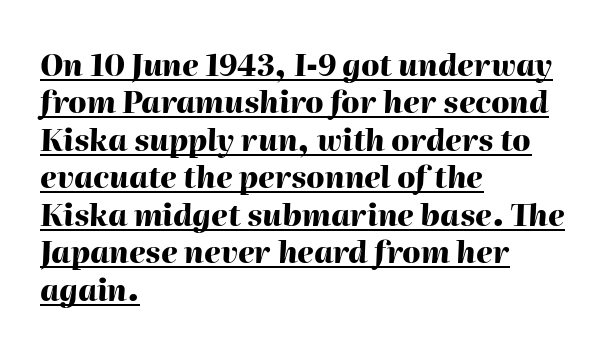
The image shows 30 px heavy type, italic (leaning right); set left-aligned, normal line spacing (1.25x), normal letter spacing, underlined; high stroke contrast and a medium x-height.
